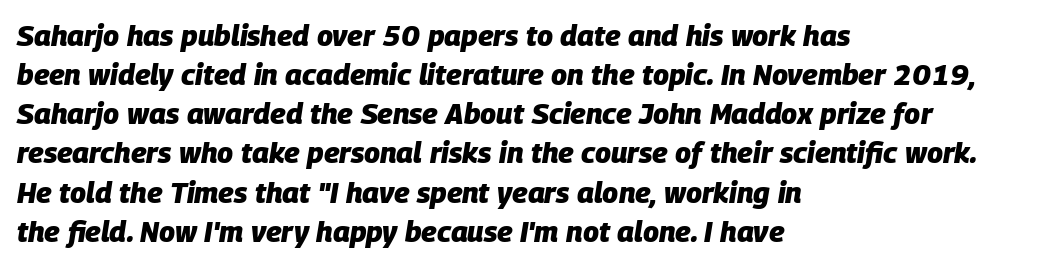
The image shows 29 px heavy type, italic (leaning right); set left-aligned, normal line spacing (1.35x), normal letter spacing, not underlined; low stroke contrast and a large x-height.
